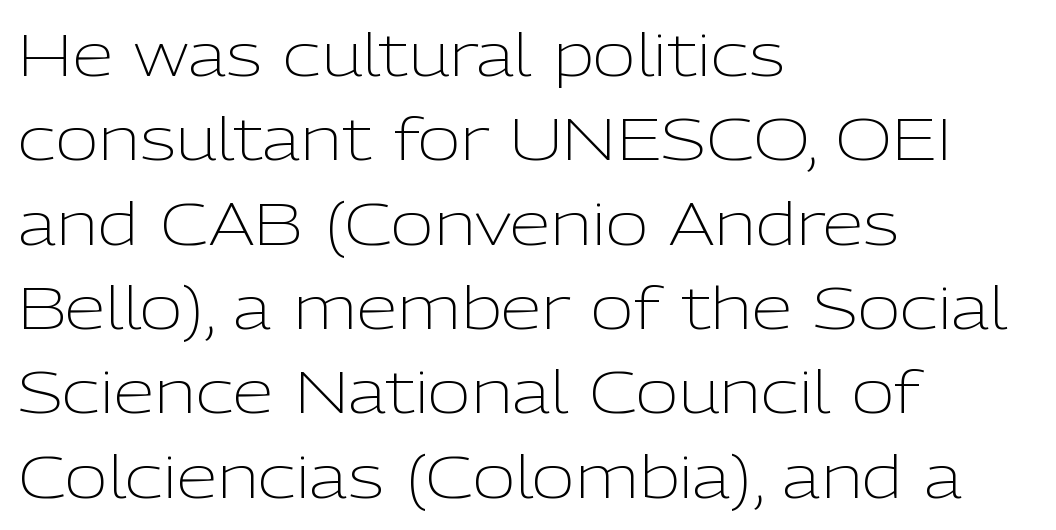
The gaps between neighbouring characters are ordinary and unremarkable. The string is rendered with underlining switched off. On a weight scale, this lands at 450 or below. Quick note: interline space is typical. Italic? Not at all — the glyphs are vertical. Unlike a traditional serif, this face leaves its strokes unadorned.
